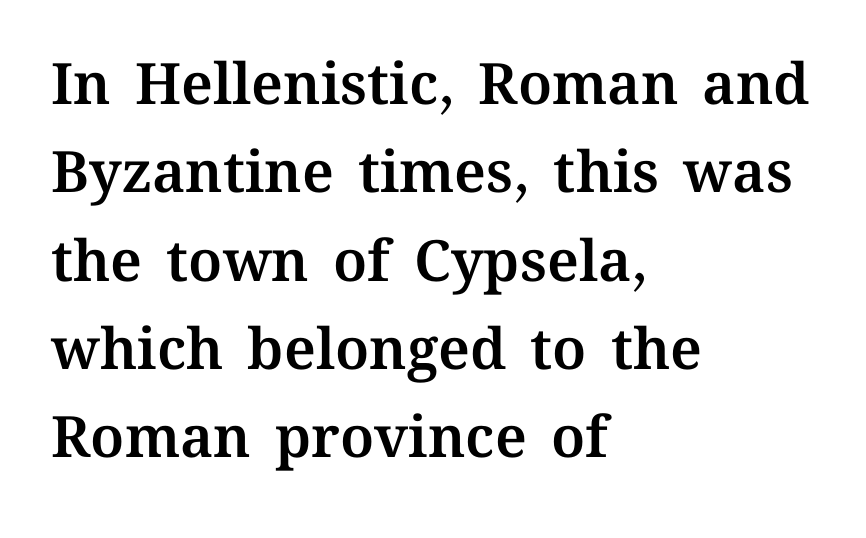
The setting favours the left margin, as ordinary paragraphs usually do. The lettering holds an erect, upright posture throughout. The letters advance in unequal steps, a hallmark of proportional type. The letterforms sit shoulder to shoulder at normal distance.
